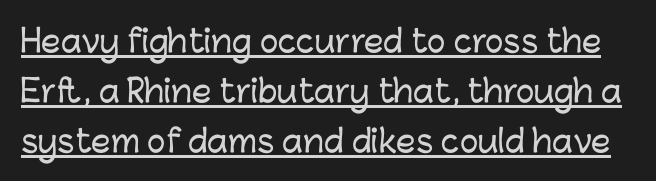
The image shows 31 px sans-serif type, upright; set normal line spacing (1.61x), normal letter spacing, underlined; low stroke contrast and a medium x-height.
